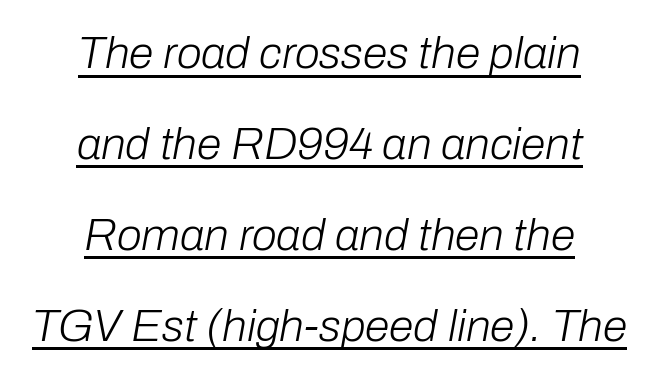
The image shows 45 px light type, italic (leaning right); set centered, loose line spacing (2.02x), normal letter spacing, underlined; low stroke contrast and a medium x-height.
